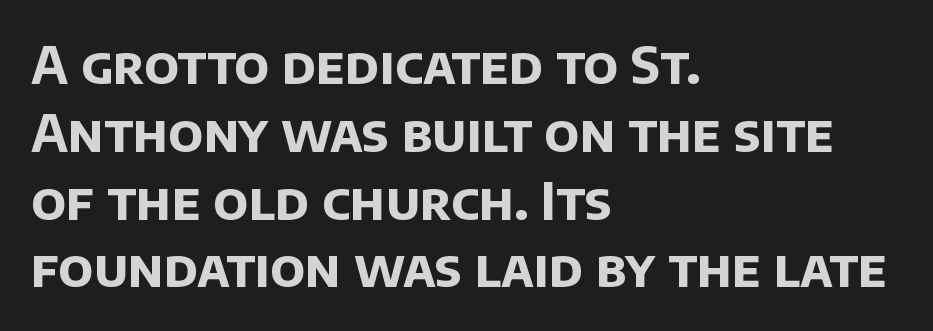
{"serif": "no", "bold": "yes", "weight": "bold", "width": "normal", "stroke_contrast": "low", "x_height": "large", "monospaced": "no", "underline": "no", "align": "left", "line_spacing": "normal", "line_spacing_ratio": 1.33, "letter_spacing": "normal", "letter_spacing_em": 0.0, "glyph_px": 51}
